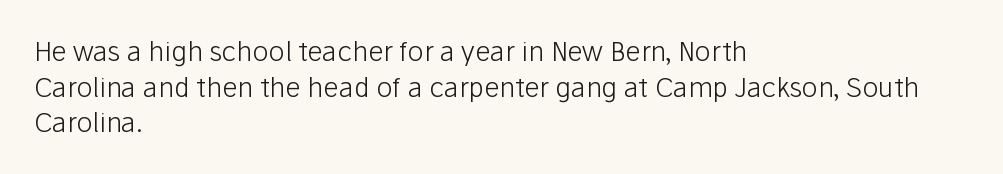
Notice how descenders clear the ascenders below comfortably — that's standard leading. Rule under the text: the space is simply empty. This rendering uses left alignment, leaving the right contour irregular. The type sits square on the baseline with zero lean. The font sits on the lighter half of the weight spectrum, regular included. The gaps between neighbouring characters are ordinary and unremarkable.
